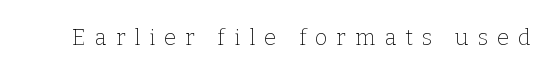
Q: Is the text bold? A: No.
Q: Is the text italic (slanted)? A: No, it is upright.
Q: Is the text underlined? A: No.
Q: Is the spacing between letters normal or unusually wide? A: Unusually wide.
